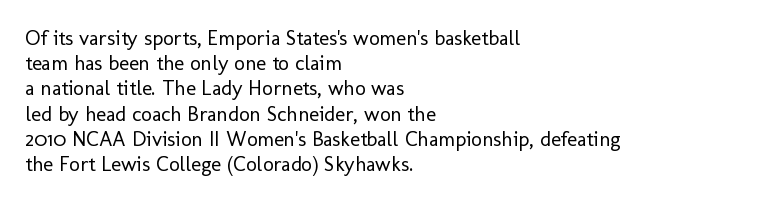
The letterforms sit shoulder to shoulder at normal distance. Typeset ragged right — the left edge is the straight one. The lettering holds an erect, upright posture throughout. Vertical stems look standard width or narrower in stroke. Beneath every word, the page is bare.
